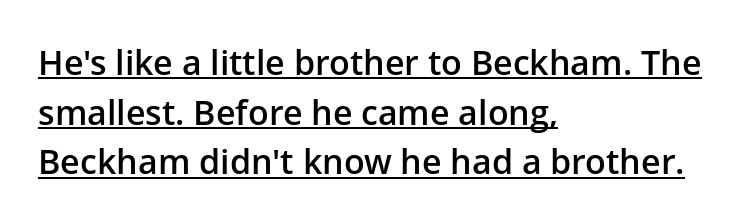
The image shows 34 px semibold sans-serif type, upright; set left-aligned, normal line spacing (1.46x), normal letter spacing, underlined; low stroke contrast and a medium x-height.
